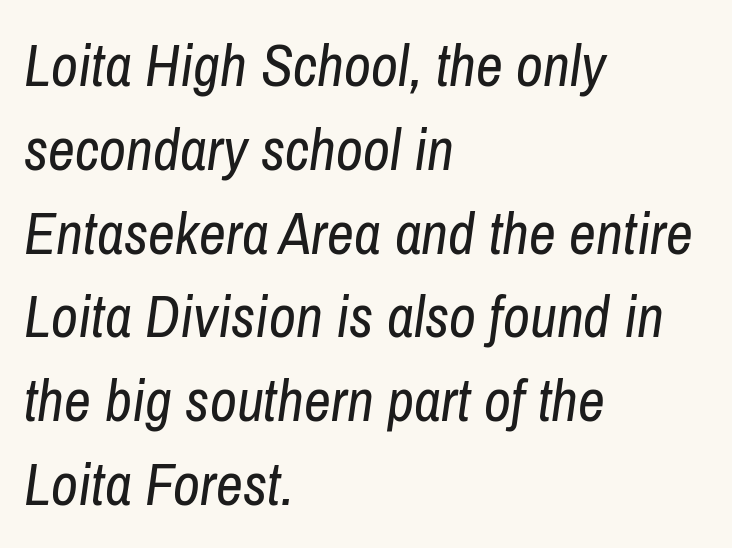
Q: Is the text bold? A: No.
Q: Is the text italic (slanted)? A: Yes, it leans right by about 8 degrees.
Q: Is the text underlined? A: No.
Q: How is the paragraph aligned? A: Left-aligned.
Q: Is the spacing between letters normal or unusually wide? A: Normal.
Q: Is the spacing between lines tight, normal or loose? A: Normal.
Q: Width (condensed, normal, or wide)? A: Condensed.
Q: Stroke contrast? A: Low.
Q: x-height? A: Medium.
Q: Monospaced? A: No.
